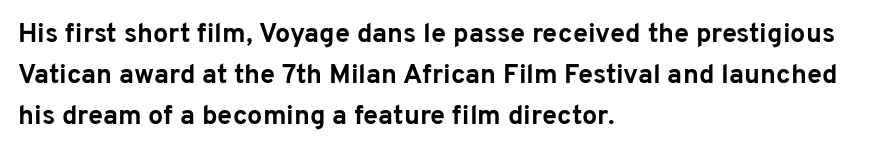
This is the regular roman posture of the typeface. Regarding leading, the lines here are spaced in the standard way. Heft: maximum for text — a bold. The specimen omits any rule beneath the text block's lines.
